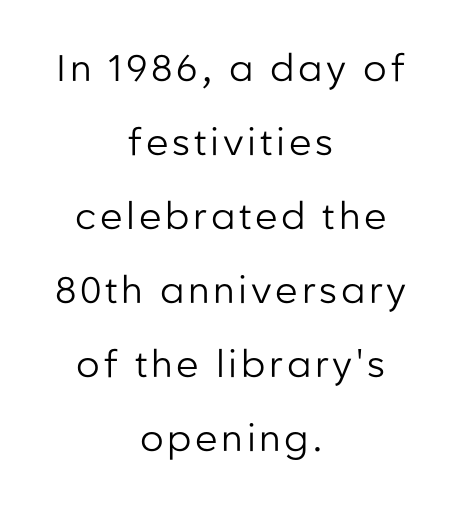
{"serif": "no", "italic": "no", "bold": "no", "weight": "regular", "width": "normal", "stroke_contrast": "low", "x_height": "medium", "monospaced": "no", "underline": "no", "align": "center", "line_spacing": "loose", "line_spacing_ratio": 2.0, "glyph_px": 37}
